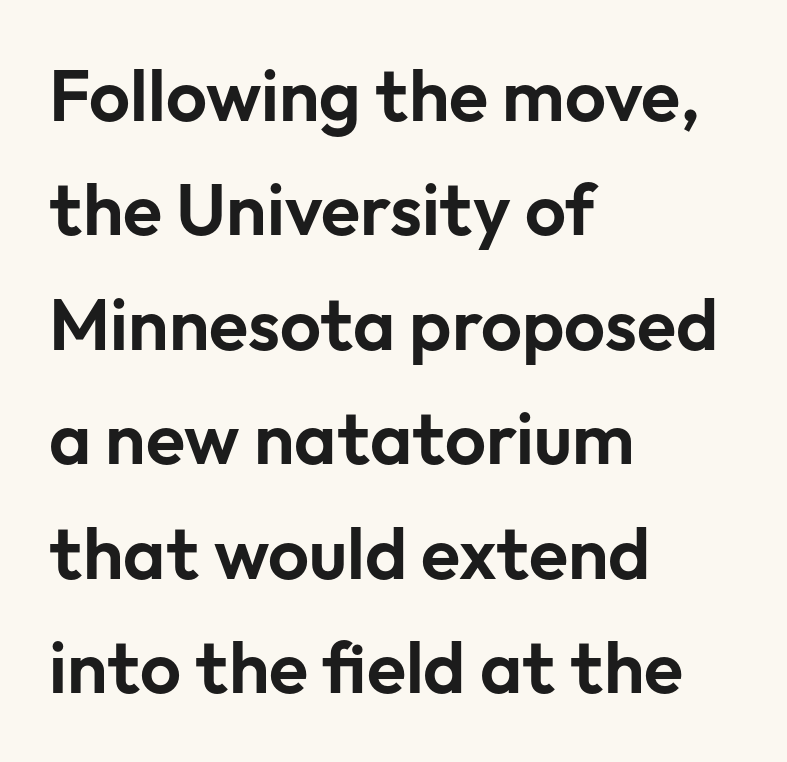
Is this a fixed-width face? No — the glyphs have proportional, varying widths. Between one letter and the next there's only the usual sliver of space. Line starts are locked; line ends wander. No feet cap the strokes, marking this as sans-serif type. No word sits above an underline.
